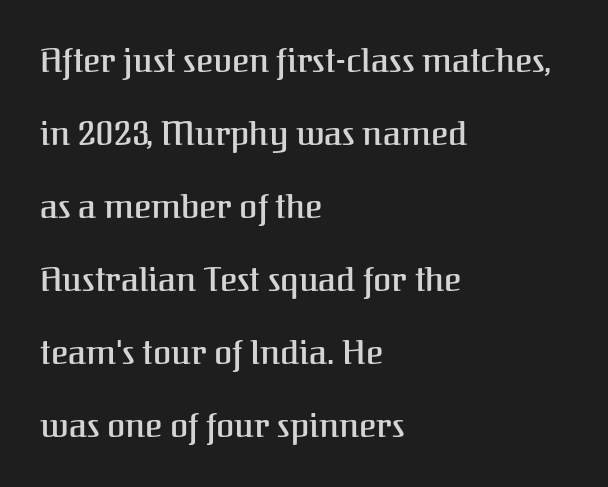
{"serif": "yes", "italic": "no", "width": "normal", "stroke_contrast": "medium", "x_height": "medium", "monospaced": "no", "underline": "no", "align": "left", "line_spacing": "loose", "line_spacing_ratio": 2.21, "letter_spacing": "normal", "letter_spacing_em": 0.0, "glyph_px": 33}
